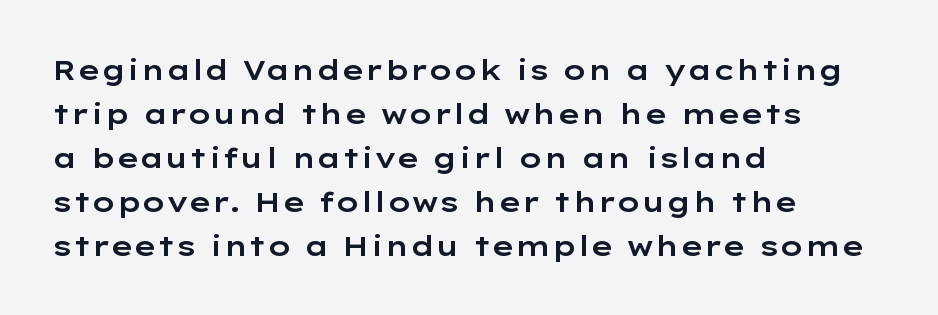
Q: Is the text italic (slanted)? A: No, it is upright.
Q: Is the typeface a serif or a sans-serif typeface? A: Sans-serif.
Q: Is the text underlined? A: No.
Q: How is the paragraph aligned? A: Left-aligned.
Q: Is the spacing between letters normal or unusually wide? A: Normal.
Q: Is the spacing between lines tight, normal or loose? A: Normal.
Q: Width (condensed, normal, or wide)? A: Wide.
Q: Stroke contrast? A: Low.
Q: x-height? A: Medium.
Q: Monospaced? A: No.
